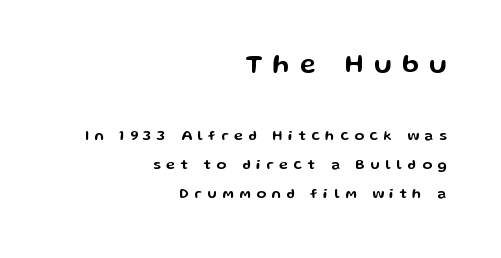
Q: Is the text italic (slanted)? A: No, it is upright.
Q: Is the text underlined? A: No.
Q: How is the paragraph aligned? A: Right-aligned.
Q: Is the spacing between letters normal or unusually wide? A: Unusually wide.
Q: Is the spacing between lines tight, normal or loose? A: Loose.
Q: Which block of text is set in a larger size, the first (top) or the second (bottom)? A: The first (top) one.
